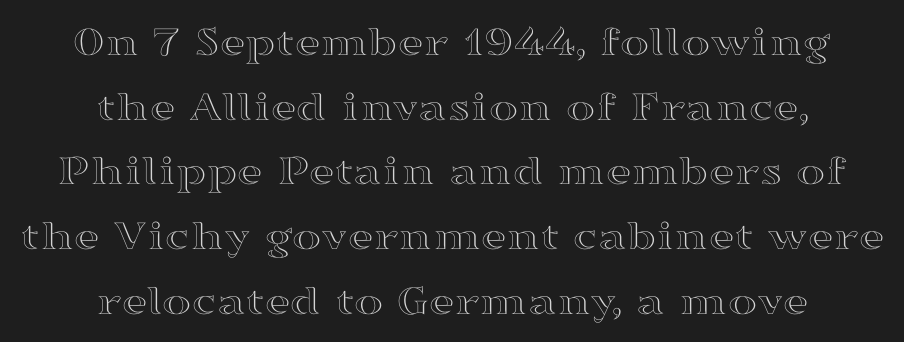
The image shows 44 px wide type, upright; set centered, normal line spacing (1.47x), normal letter spacing, not underlined; a medium x-height.
